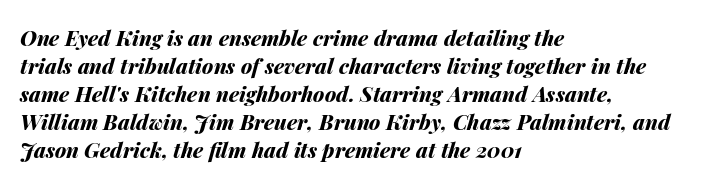
The image shows 21 px bold type, italic (leaning right); set left-aligned, normal line spacing (1.33x), normal letter spacing, not underlined.
